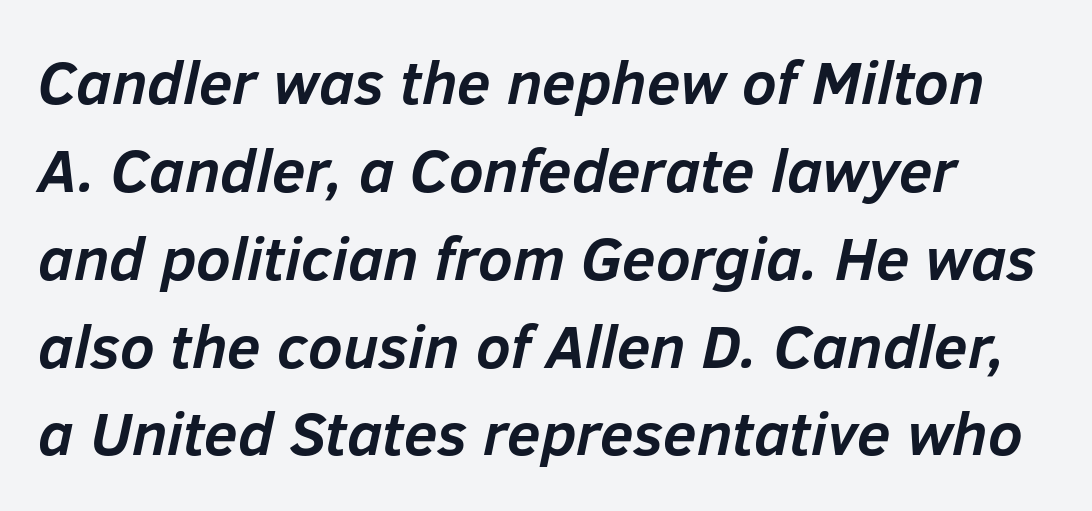
The image shows 61 px semibold type, italic (leaning right); set normal line spacing (1.44x), normal letter spacing, not underlined; low stroke contrast and a medium x-height.
